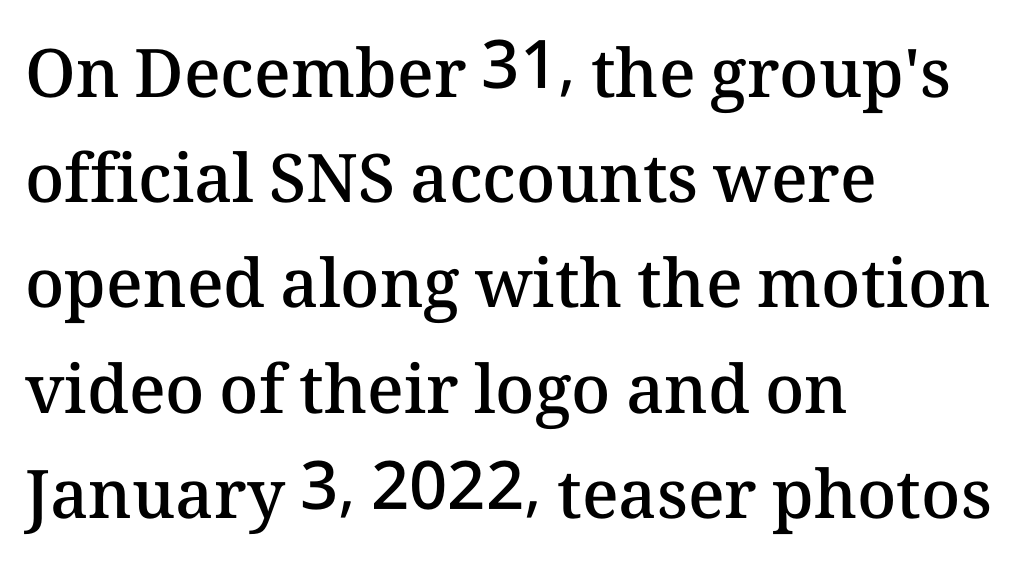
Q: Is the text bold? A: Semi-bold.
Q: Is the text italic (slanted)? A: No, it is upright.
Q: Is the text underlined? A: No.
Q: How is the paragraph aligned? A: Left-aligned.
Q: Is the spacing between letters normal or unusually wide? A: Normal.
Q: Is the spacing between lines tight, normal or loose? A: Normal.
Q: Width (condensed, normal, or wide)? A: Normal.
Q: Stroke contrast? A: Medium.
Q: x-height? A: Medium.
Q: Monospaced? A: No.
